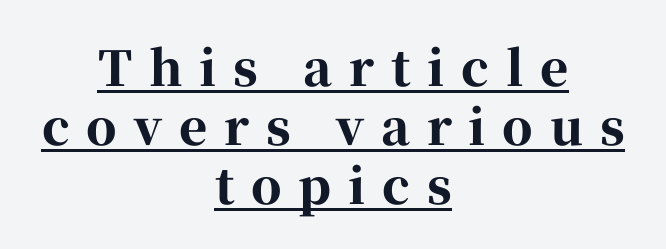
How are the letters spaced? Widely, with obvious added tracking. Visually the block forms a symmetrical silhouette, jagged on both flanks. Somebody hit Ctrl+U on this one — the words are underlined. Regarding serifs, this sample has them. A typesetter would mark this as roman, not italic. Note the varied advance widths — an 'i' is clearly narrower than an 'm'.
